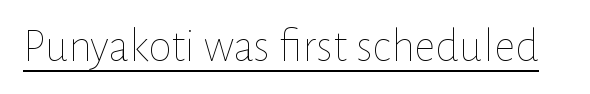
Varying glyph widths throughout — classic text-font behaviour. Is there an underline? Yes — a line sits under the letters. The typesetting does not lean heavy: it is not bold. This rendering leaves character spacing at its baseline value. This is the regular roman posture of the typeface.
